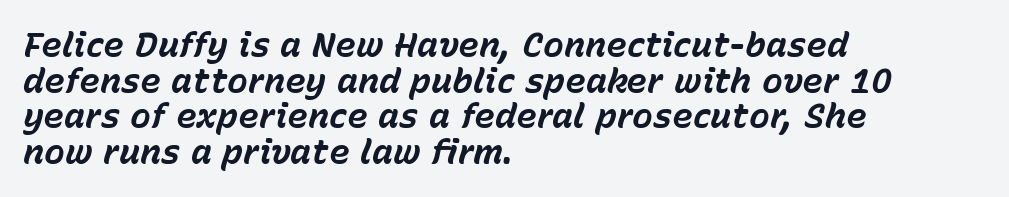
Q: Is the text bold? A: Yes.
Q: Is the text italic (slanted)? A: Yes, it leans right by about 15 degrees.
Q: Is the text underlined? A: No.
Q: How is the paragraph aligned? A: Left-aligned.
Q: Is the spacing between letters normal or unusually wide? A: Normal.
Q: Is the spacing between lines tight, normal or loose? A: Tight.
Q: Width (condensed, normal, or wide)? A: Normal.
Q: Stroke contrast? A: Low.
Q: x-height? A: Medium.
Q: Monospaced? A: No.
